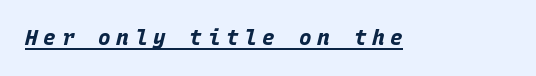
Q: Is the text bold? A: Yes.
Q: Is the text italic (slanted)? A: Yes, it leans right by about 15 degrees.
Q: Is the text underlined? A: Yes.
Q: Is the spacing between letters normal or unusually wide? A: Unusually wide.
